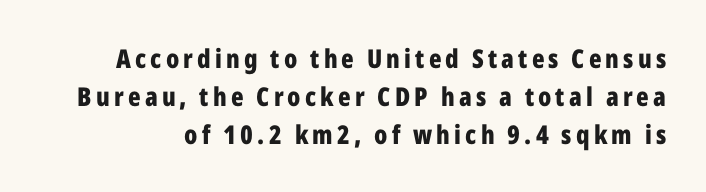
Q: Is the text bold? A: Yes.
Q: Is the text italic (slanted)? A: No, it is upright.
Q: Is the text underlined? A: No.
Q: Is the spacing between lines tight, normal or loose? A: Normal.
